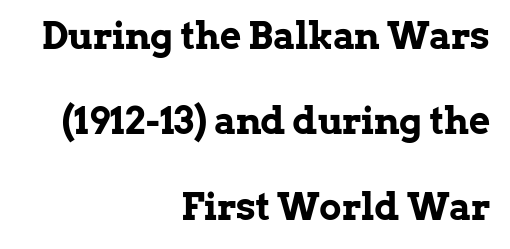
The rendering keeps characters at their native spacing. The space between consecutive lines is lavish. Style check: upright. Small tapered or slab feet sit at the stroke ends, so this counts as serif. Character widths vary here, with narrow letters taking less room than wide ones.
